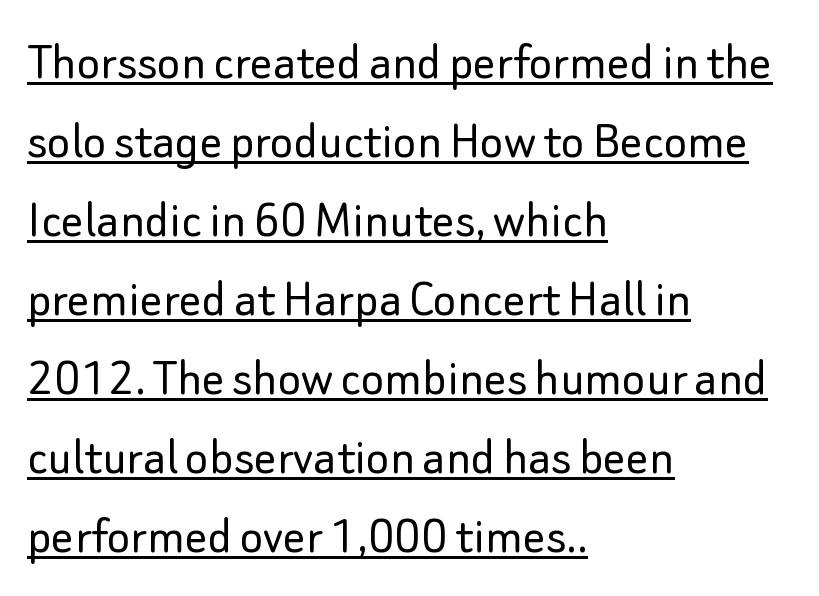
{"serif": "no", "italic": "no", "bold": "no", "weight": "light", "width": "normal", "stroke_contrast": "low", "x_height": "small", "monospaced": "no", "underline": "yes", "align": "left", "line_spacing": "normal", "line_spacing_ratio": 1.41, "letter_spacing": "normal", "letter_spacing_em": 0.0, "glyph_px": 56}
